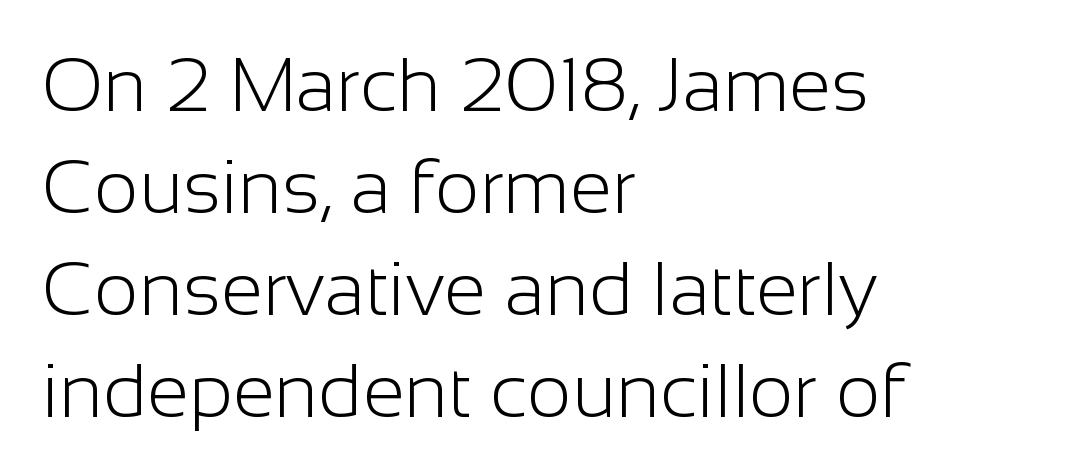
{"serif": "no", "italic": "no", "bold": "no", "weight": "light", "width": "normal", "stroke_contrast": "low", "x_height": "medium", "monospaced": "no", "underline": "no", "align": "left", "line_spacing": "normal", "line_spacing_ratio": 1.34, "letter_spacing": "normal", "letter_spacing_em": 0.0, "glyph_px": 76}
